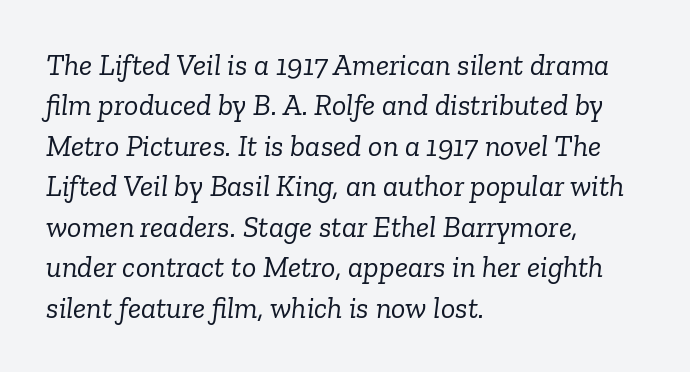
{"serif": "yes", "italic": "yes", "lean": "right", "slant_degrees": 6, "bold": "no", "weight": "light", "width": "normal", "stroke_contrast": "low", "x_height": "medium", "monospaced": "no", "underline": "no", "align": "left", "line_spacing": "normal", "line_spacing_ratio": 1.35, "letter_spacing": "normal", "letter_spacing_em": 0.0, "glyph_px": 30}
